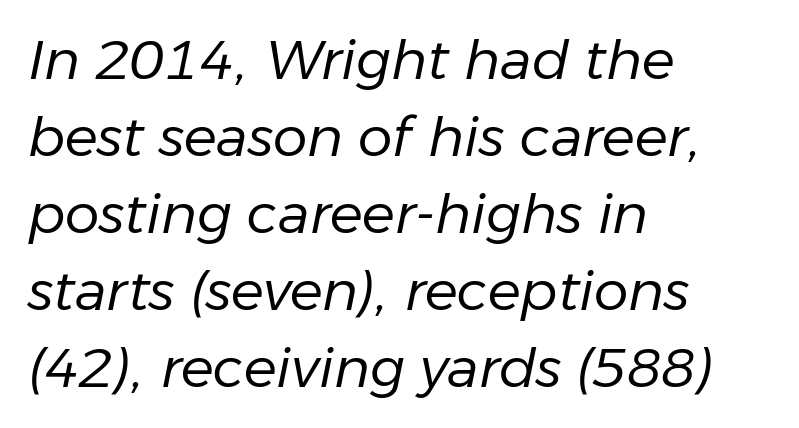
Q: Is the text bold? A: No.
Q: Is the text italic (slanted)? A: Yes, it leans right by about 11 degrees.
Q: Is the text underlined? A: No.
Q: How is the paragraph aligned? A: Left-aligned.
Q: Is the spacing between letters normal or unusually wide? A: Normal.
Q: Is the spacing between lines tight, normal or loose? A: Normal.
Q: Width (condensed, normal, or wide)? A: Normal.
Q: Stroke contrast? A: Low.
Q: x-height? A: Medium.
Q: Monospaced? A: No.
